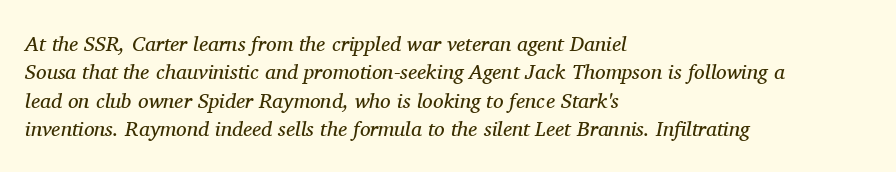
The image shows 21 px text type, italic (leaning right); set left-aligned, normal line spacing (1.35x), normal letter spacing, not underlined.
